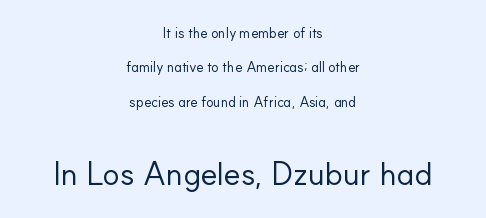
{"serif": "no", "italic": "no", "bold": "no", "weight": "regular", "width": "normal", "stroke_contrast": "low", "x_height": "small", "monospaced": "no", "underline": "no", "align": "center", "line_spacing": "loose", "line_spacing_ratio": 2.46, "letter_spacing": "normal", "letter_spacing_em": 0.0, "larger_block": "second", "size_ratio": 2.29, "glyph_px": 32}
